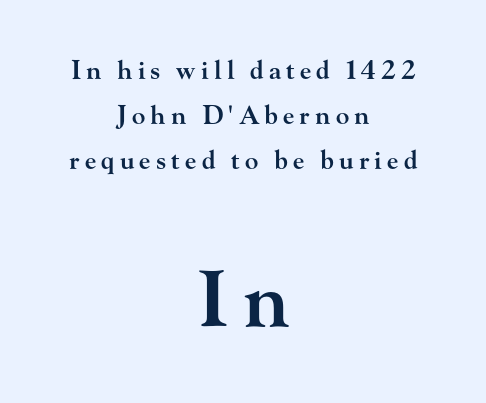
{"serif": "yes", "italic": "no", "bold": "semi", "weight": "semibold", "width": "wide", "stroke_contrast": "high", "x_height": "small", "monospaced": "no", "underline": "no", "align": "center", "line_spacing_ratio": 1.8, "letter_spacing": "wide", "letter_spacing_em": 0.21, "larger_block": "second", "size_ratio": 3.04, "glyph_px": 76}
